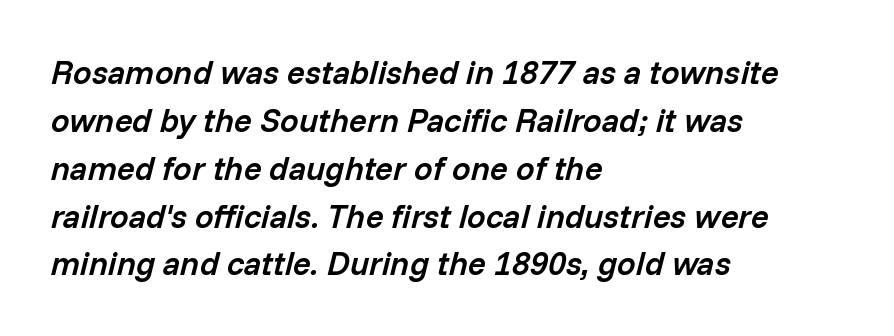
The image shows 33 px semibold type, italic (leaning right); set left-aligned, normal line spacing (1.45x), normal letter spacing, not underlined; low stroke contrast and a medium x-height.
